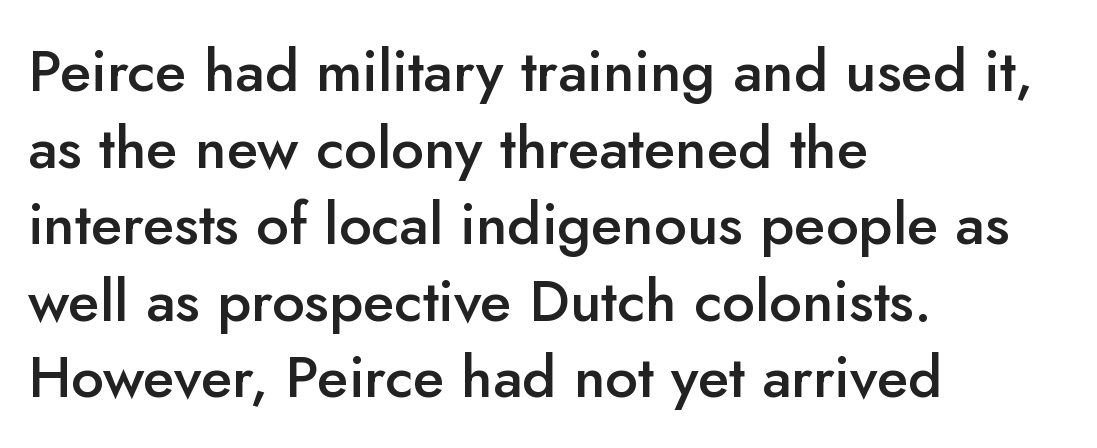
{"serif": "no", "italic": "no", "bold": "semi", "weight": "semibold", "width": "normal", "stroke_contrast": "low", "x_height": "small", "monospaced": "no", "underline": "no", "align": "left", "line_spacing": "normal", "line_spacing_ratio": 1.32, "letter_spacing": "normal", "letter_spacing_em": 0.0, "glyph_px": 58}
